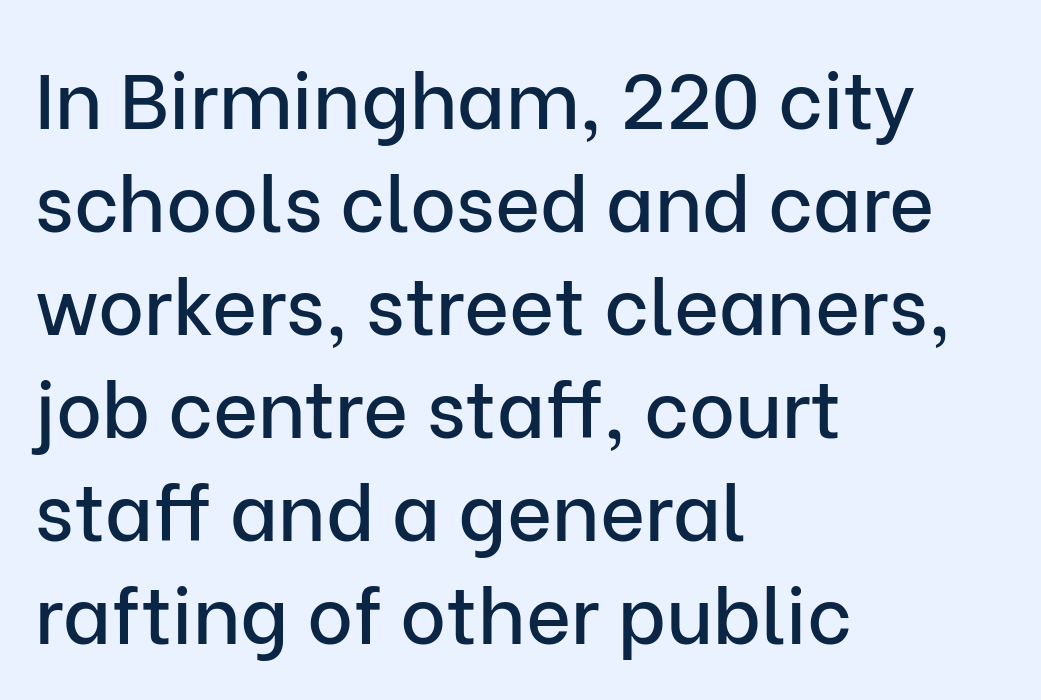
Q: Is the text italic (slanted)? A: No, it is upright.
Q: Is the typeface a serif or a sans-serif typeface? A: Sans-serif.
Q: Is the text underlined? A: No.
Q: How is the paragraph aligned? A: Left-aligned.
Q: Is the spacing between letters normal or unusually wide? A: Normal.
Q: Is the spacing between lines tight, normal or loose? A: Normal.
Q: Width (condensed, normal, or wide)? A: Normal.
Q: Stroke contrast? A: Low.
Q: x-height? A: Medium.
Q: Monospaced? A: No.
